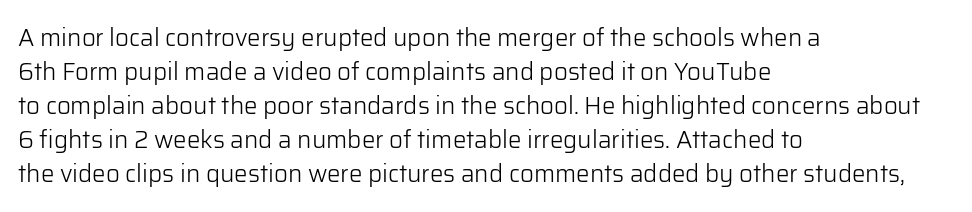
The image shows 24 px text type, upright; set left-aligned, normal line spacing (1.42x), normal letter spacing, not underlined.
